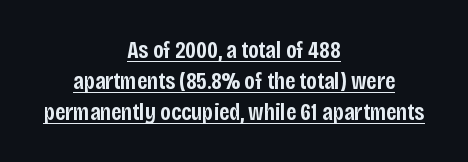
Q: Is the text bold? A: Semi-bold.
Q: Is the text italic (slanted)? A: No, it is upright.
Q: Is the text underlined? A: Yes.
Q: How is the paragraph aligned? A: Centered.
Q: Is the spacing between letters normal or unusually wide? A: Normal.
Q: Is the spacing between lines tight, normal or loose? A: Normal.
